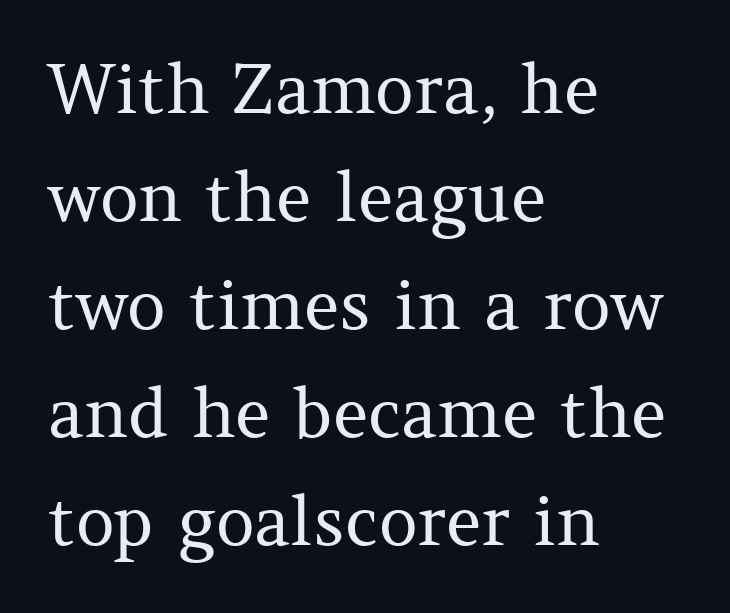
Anything drawn beneath the words? Only blank space. Compared with a typical body face, this is equally light or lighter still. A classic flush-left, rag-right setting is used for this passage. Ascenders rise straight up at ninety degrees.
